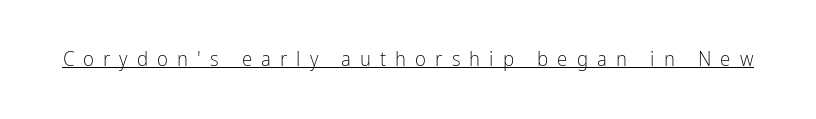
The image shows 21 px text type, upright; set unusually wide letter spacing (+0.43 em), underlined.
